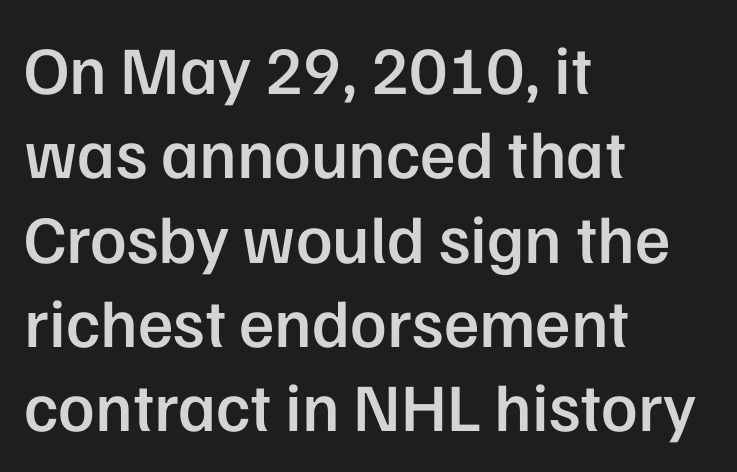
{"serif": "no", "italic": "no", "bold": "semi", "weight": "semibold", "width": "normal", "stroke_contrast": "low", "x_height": "medium", "monospaced": "no", "underline": "no", "align": "left", "line_spacing_ratio": 1.24, "letter_spacing": "normal", "letter_spacing_em": 0.0, "glyph_px": 68}
